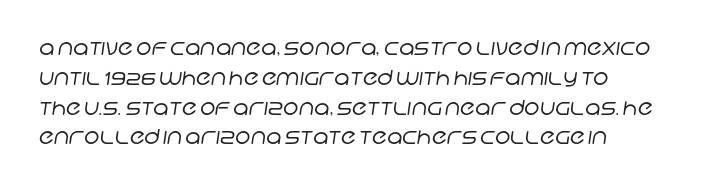
Anything drawn beneath the words? Only blank space. The typeface has the unassuming heft of standard copy or less. Each new line begins a customary step beneath the previous one. The letters sit at their default tracking, neither squeezed nor spread.
